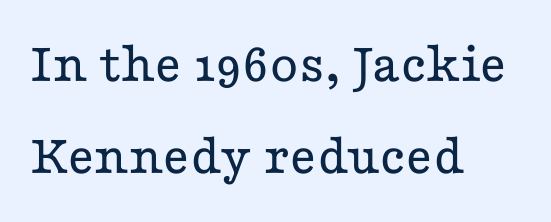
Q: Is the text bold? A: No.
Q: Is the text italic (slanted)? A: No, it is upright.
Q: Is the typeface a serif or a sans-serif typeface? A: Serif.
Q: Is the text underlined? A: No.
Q: How is the paragraph aligned? A: Left-aligned.
Q: Is the spacing between letters normal or unusually wide? A: Normal.
Q: Is the spacing between lines tight, normal or loose? A: Normal.
Q: Width (condensed, normal, or wide)? A: Wide.
Q: Stroke contrast? A: Low.
Q: x-height? A: Medium.
Q: Monospaced? A: No.
